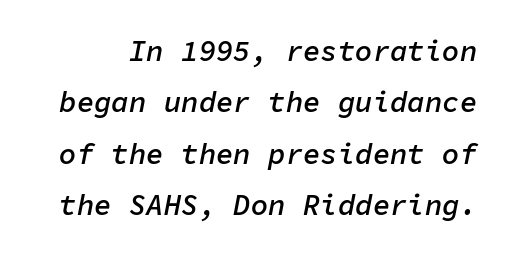
Does extra space separate the letters? No, they use regular spacing. Summary of weight: moderately heavy, a semibold. The whole block is typeset with a tilt. Lines of text with bare space underneath.
